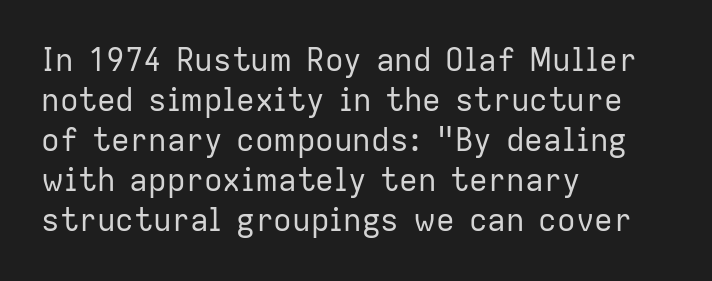
{"serif": "no", "italic": "no", "bold": "no", "weight": "regular", "width": "normal", "stroke_contrast": "low", "x_height": "medium", "monospaced": "no", "underline": "no", "align": "left", "line_spacing": "normal", "line_spacing_ratio": 1.29, "letter_spacing": "normal", "letter_spacing_em": 0.0, "glyph_px": 31}
